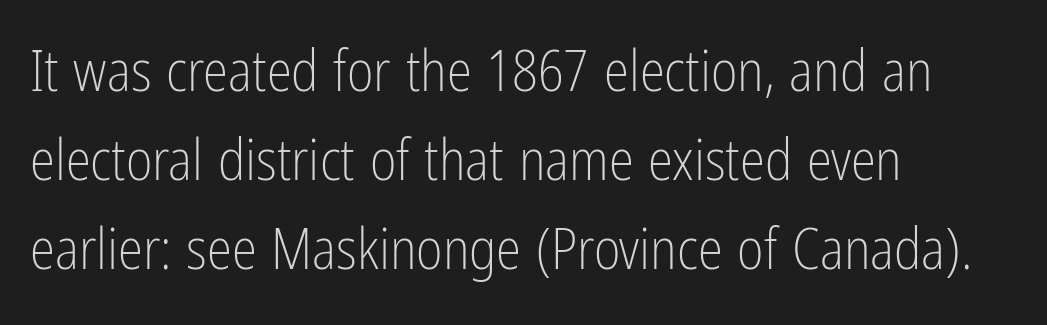
{"serif": "no", "italic": "no", "bold": "no", "weight": "light", "width": "condensed", "stroke_contrast": "low", "x_height": "medium", "monospaced": "no", "underline": "no", "align": "left", "line_spacing": "normal", "line_spacing_ratio": 1.56, "letter_spacing": "normal", "letter_spacing_em": 0.0, "glyph_px": 57}
